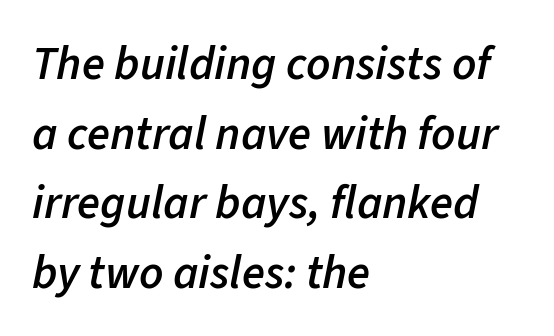
{"italic": "yes", "lean": "right", "slant_degrees": 11, "bold": "semi", "weight": "semibold", "width": "normal", "stroke_contrast": "low", "x_height": "medium", "monospaced": "no", "underline": "no", "align": "left", "line_spacing": "normal", "line_spacing_ratio": 1.48, "letter_spacing": "normal", "letter_spacing_em": 0.0, "glyph_px": 47}
